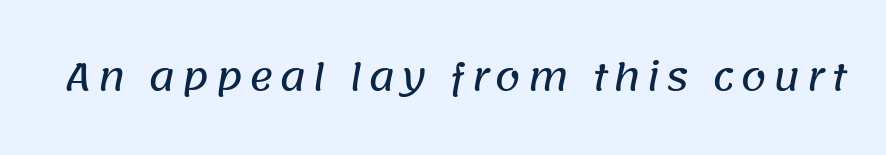
Q: Is the typeface a serif or a sans-serif typeface? A: Sans-serif.
Q: Is the text underlined? A: No.
Q: Width (condensed, normal, or wide)? A: Normal.
Q: Stroke contrast? A: Low.
Q: x-height? A: Large.
Q: Monospaced? A: No.
